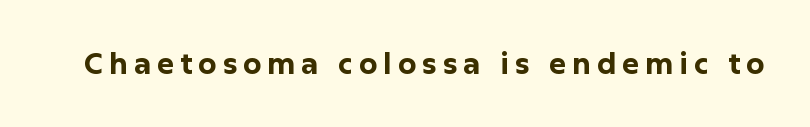
The image shows 29 px bold sans-serif type, upright; set unusually wide letter spacing (+0.2 em), not underlined; low stroke contrast and a medium x-height.
